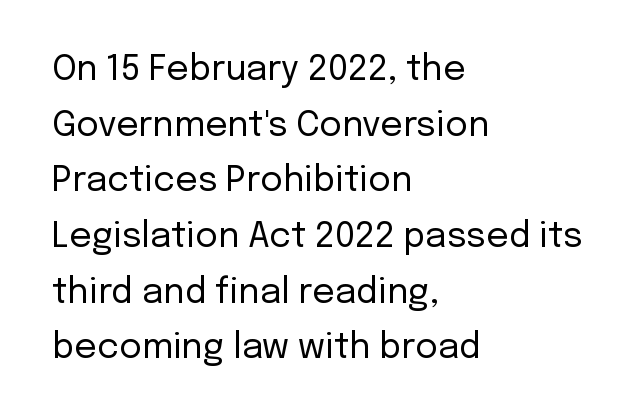
One-word summary of the alignment: left. Check under the words: just untouched page. The face used here is proportionally spaced, like ordinary book or web type. Stems here are at most as thick as an everyday book face.
